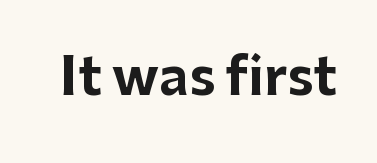
{"serif": "no", "italic": "no", "bold": "yes", "weight": "bold", "width": "normal", "stroke_contrast": "low", "x_height": "medium", "monospaced": "no", "underline": "no", "letter_spacing": "normal", "letter_spacing_em": 0.0, "glyph_px": 51}
